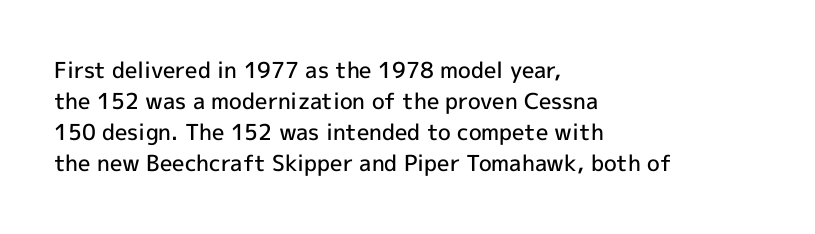
The image shows 22 px text type, upright; set left-aligned, normal line spacing (1.41x), normal letter spacing, not underlined.
